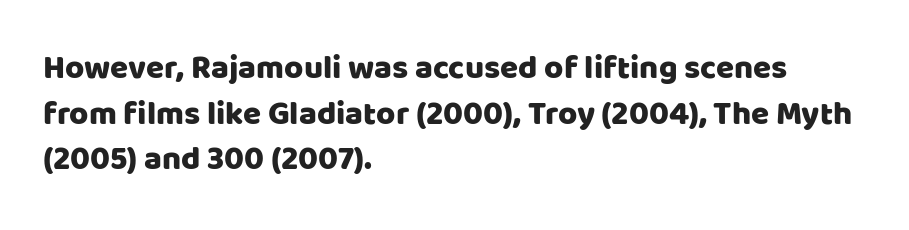
Q: Is the text italic (slanted)? A: No, it is upright.
Q: Is the typeface a serif or a sans-serif typeface? A: Sans-serif.
Q: Is the text underlined? A: No.
Q: How is the paragraph aligned? A: Left-aligned.
Q: Is the spacing between letters normal or unusually wide? A: Normal.
Q: Is the spacing between lines tight, normal or loose? A: Normal.
Q: Width (condensed, normal, or wide)? A: Normal.
Q: Stroke contrast? A: Low.
Q: x-height? A: Large.
Q: Monospaced? A: No.
